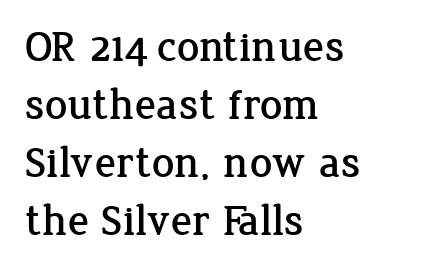
{"serif": "yes", "italic": "no", "width": "normal", "stroke_contrast": "low", "x_height": "medium", "monospaced": "no", "underline": "no", "align": "left", "line_spacing": "normal", "line_spacing_ratio": 1.32, "letter_spacing": "normal", "letter_spacing_em": 0.0, "glyph_px": 44}
